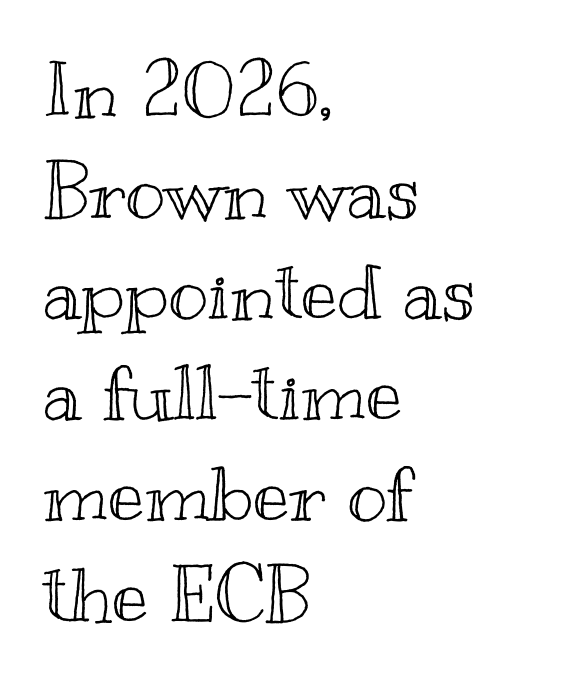
The image shows 76 px wide type, upright; set left-aligned, normal line spacing (1.33x), normal letter spacing, not underlined; a small x-height.
